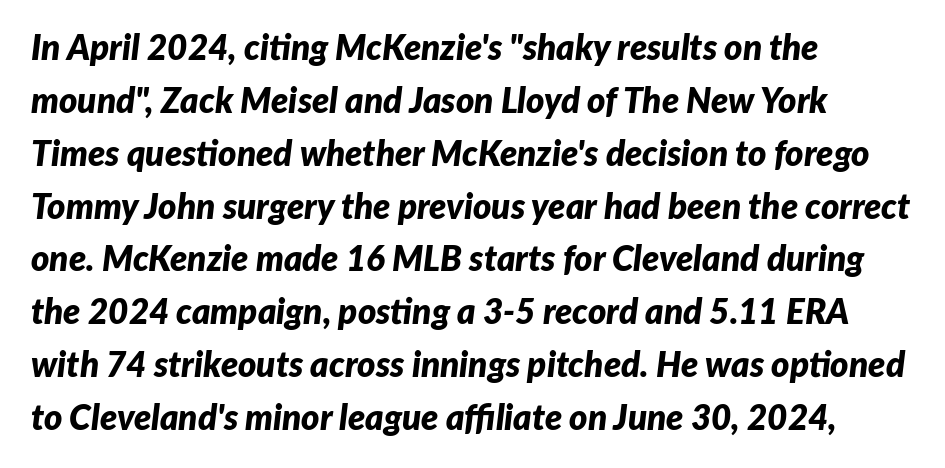
The image shows 35 px bold type, italic (leaning right); set left-aligned, normal line spacing (1.51x), normal letter spacing, not underlined; low stroke contrast and a medium x-height.
